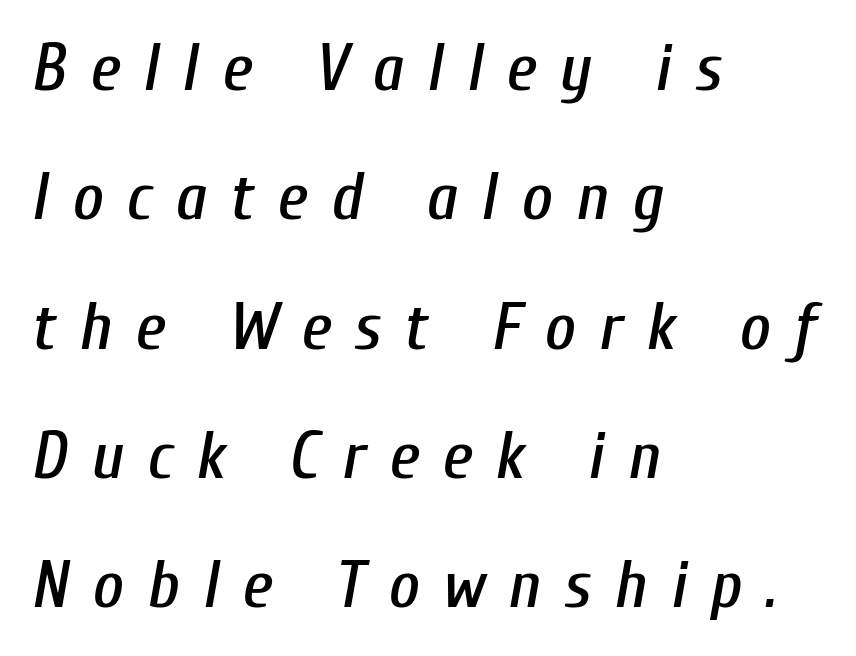
The face used here is proportionally spaced, like ordinary book or web type. The words here are not underlined. Honestly, the rows look like they've been pulled way apart. Which margin do the lines hug? The left one — the right edge is uneven.
